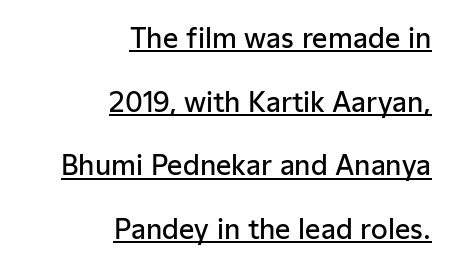
{"italic": "no", "bold": "semi", "underline": "yes", "align": "right", "line_spacing": "loose", "line_spacing_ratio": 2.36, "letter_spacing": "normal", "letter_spacing_em": 0.0, "glyph_px": 27}
